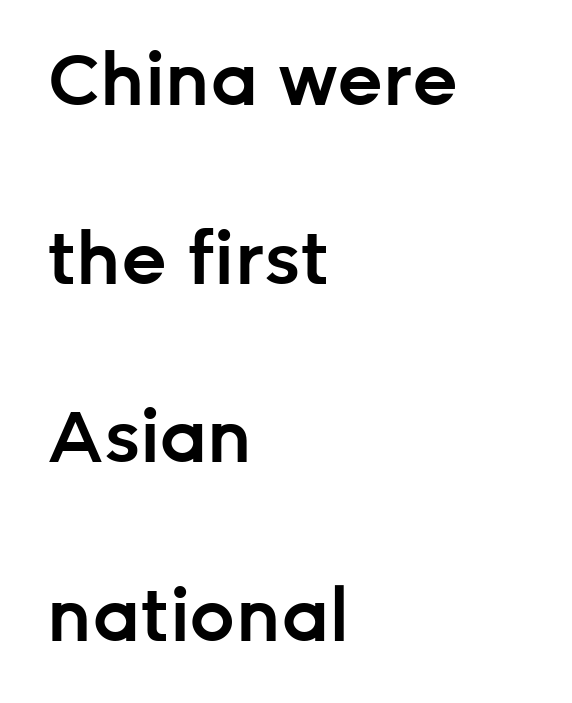
Q: Is the text bold? A: Semi-bold.
Q: Is the text italic (slanted)? A: No, it is upright.
Q: Is the typeface a serif or a sans-serif typeface? A: Sans-serif.
Q: Is the text underlined? A: No.
Q: How is the paragraph aligned? A: Left-aligned.
Q: Is the spacing between letters normal or unusually wide? A: Normal.
Q: Is the spacing between lines tight, normal or loose? A: Loose.
Q: Width (condensed, normal, or wide)? A: Normal.
Q: Stroke contrast? A: Low.
Q: x-height? A: Medium.
Q: Monospaced? A: No.
